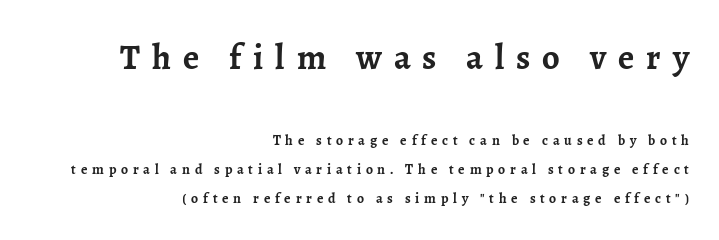
Casual observation: everything's shoved over to the right. Each letter keeps its own natural width here, so spacing adapts to shape. Type style note: has serifs. Heft: maximum for text — a bold. Inter-character spacing is expanded well beyond the font's built-in metrics.
